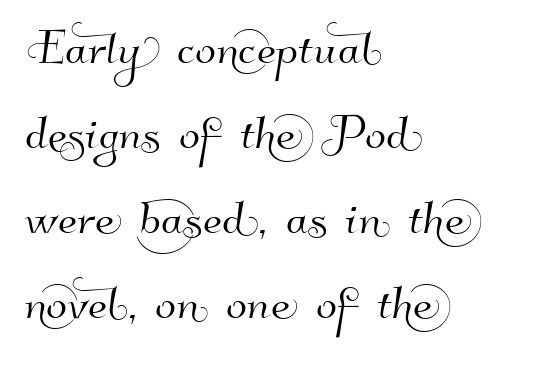
{"serif": "no", "width": "normal", "stroke_contrast": "high", "x_height": "small", "monospaced": "no", "underline": "no", "align": "left", "line_spacing": "normal", "line_spacing_ratio": 1.37, "letter_spacing": "normal", "letter_spacing_em": 0.0, "glyph_px": 62}
